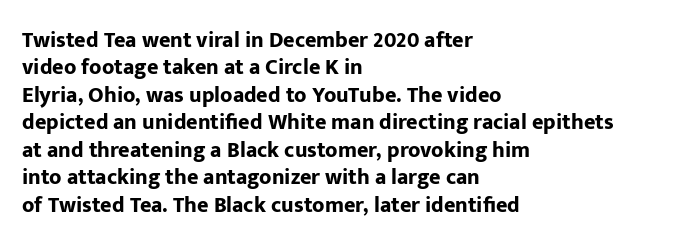
{"italic": "no", "bold": "yes", "underline": "no", "align": "left", "line_spacing": "normal", "line_spacing_ratio": 1.25, "letter_spacing": "normal", "letter_spacing_em": 0.0, "glyph_px": 22}
